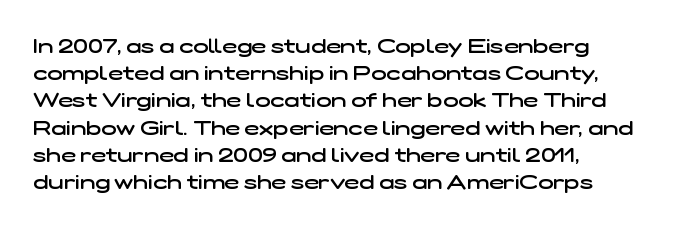
The image shows 20 px text type; set normal line spacing (1.36x), normal letter spacing, not underlined.
